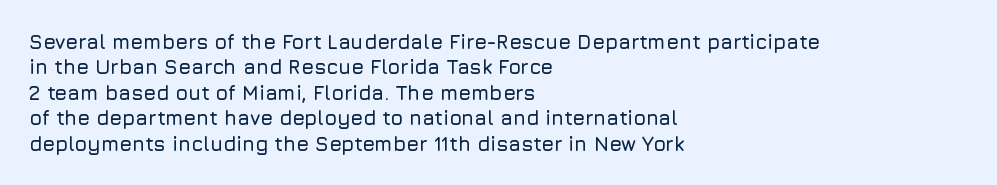
Layout note: lines flush left. The zone under the glyphs is completely vacant. The gaps between neighbouring characters are ordinary and unremarkable. Ascenders rise straight up at ninety degrees. Leading matches the norm, producing a regular column.
